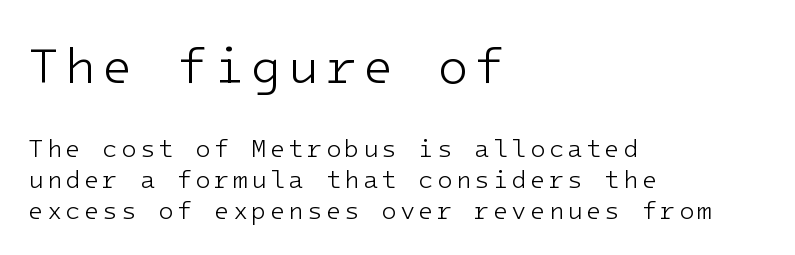
Q: Is the text bold? A: No.
Q: Is the text italic (slanted)? A: No, it is upright.
Q: Is the typeface a serif or a sans-serif typeface? A: Sans-serif.
Q: Is the text underlined? A: No.
Q: How is the paragraph aligned? A: Left-aligned.
Q: Which block of text is set in a larger size, the first (top) or the second (bottom)? A: The first (top) one.
Q: Width (condensed, normal, or wide)? A: Normal.
Q: Stroke contrast? A: Low.
Q: x-height? A: Medium.
Q: Monospaced? A: Yes.
